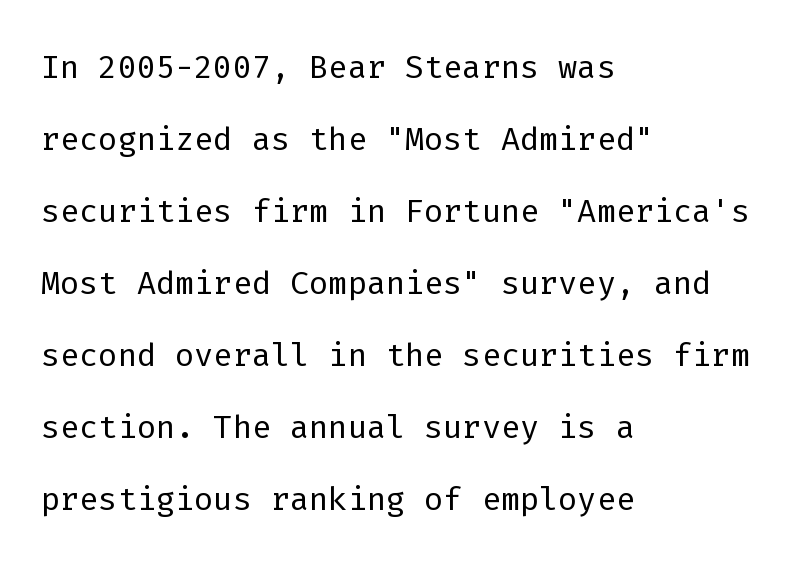
Q: Is the text bold? A: No.
Q: Is the text italic (slanted)? A: No, it is upright.
Q: Is the typeface a serif or a sans-serif typeface? A: Sans-serif.
Q: Is the text underlined? A: No.
Q: How is the paragraph aligned? A: Left-aligned.
Q: Is the spacing between letters normal or unusually wide? A: Normal.
Q: Is the spacing between lines tight, normal or loose? A: Normal.
Q: Width (condensed, normal, or wide)? A: Normal.
Q: Stroke contrast? A: Low.
Q: x-height? A: Medium.
Q: Monospaced? A: Yes.
